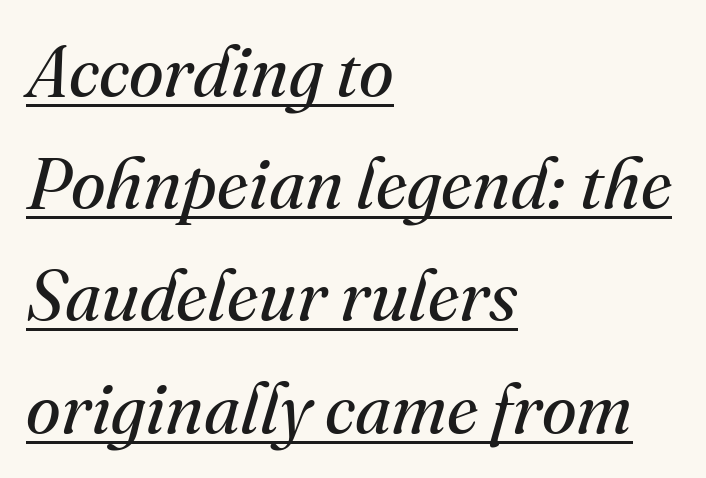
Caption: standard tracking, unaltered. The paragraph has a hard left edge and a soft right edge. Serif or sans? Serif — the stroke terminals have little feet. The strokes carry an ordinary text weight at most. You could not count columns in this text — the font is proportionally spaced. The letters are slanted; this is an italic face.
